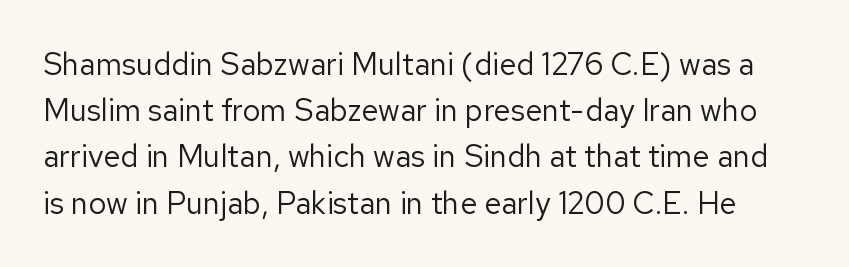
Lines of text with bare space underneath. Type style note: lacks serifs. Stems and bowls with no extra thickness — not bold. The tracking reads as untouched default to a designer's eye. The typography opts for an upright posture over an oblique one.
